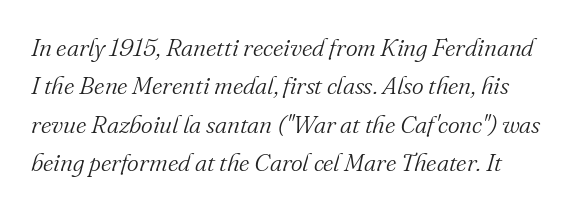
{"italic": "yes", "lean": "right", "slant_degrees": 16, "bold": "no", "underline": "no", "line_spacing": "normal", "line_spacing_ratio": 1.54, "letter_spacing": "normal", "letter_spacing_em": 0.0, "glyph_px": 25}
